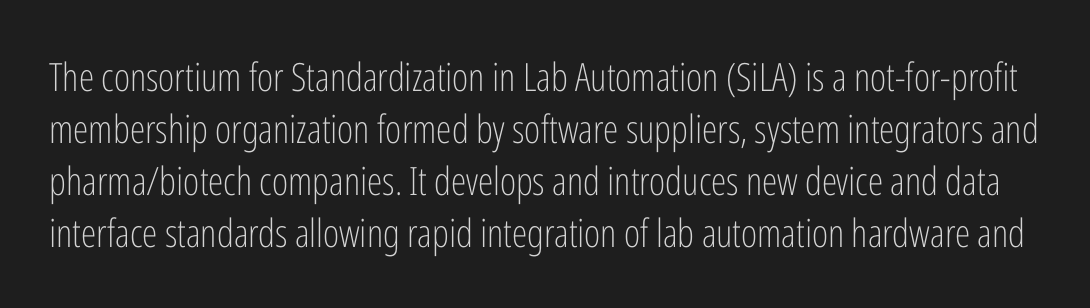
The lettering stays uniformly vertical, giving the passage a roman look. How would I describe the line gaps? Plain and ordinary. Weight class: somewhere from thin through regular. You can tell from the bare stems that sans-serif type was used.
